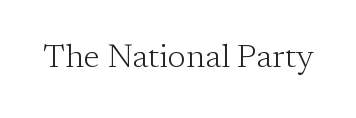
The image shows 33 px light serif type, upright; set normal letter spacing, not underlined; low stroke contrast and a medium x-height.
